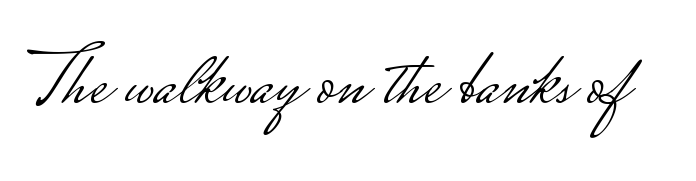
The image shows 79 px light, wide sans-serif type; set normal letter spacing, not underlined; low stroke contrast.
